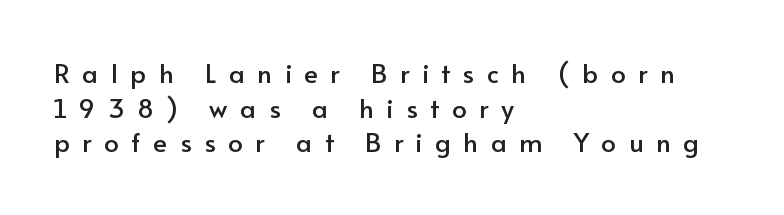
Q: Is the text italic (slanted)? A: No, it is upright.
Q: Is the text underlined? A: No.
Q: How is the paragraph aligned? A: Left-aligned.
Q: Is the spacing between letters normal or unusually wide? A: Unusually wide.
Q: Is the spacing between lines tight, normal or loose? A: Normal.
